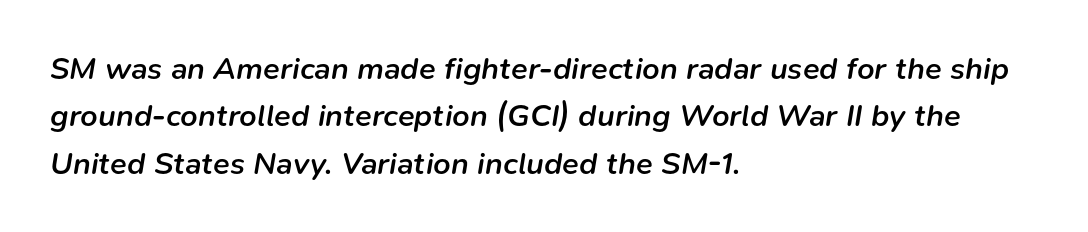
{"italic": "yes", "lean": "right", "slant_degrees": 9, "bold": "semi", "weight": "semibold", "width": "normal", "stroke_contrast": "low", "x_height": "medium", "monospaced": "no", "underline": "no", "align": "left", "line_spacing": "normal", "line_spacing_ratio": 1.53, "letter_spacing": "normal", "letter_spacing_em": 0.0, "glyph_px": 31}
